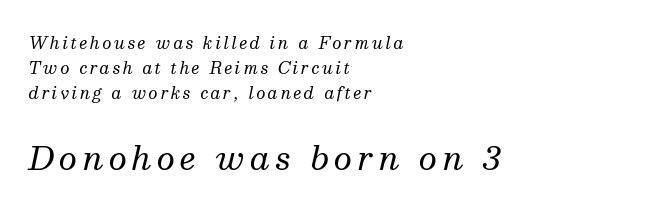
The image shows 32 px regular-weight serif type, italic (leaning right); set left-aligned, normal line spacing (1.57x), not underlined; the second (bottom) block is 2.0x larger; medium stroke contrast and a medium x-height.
